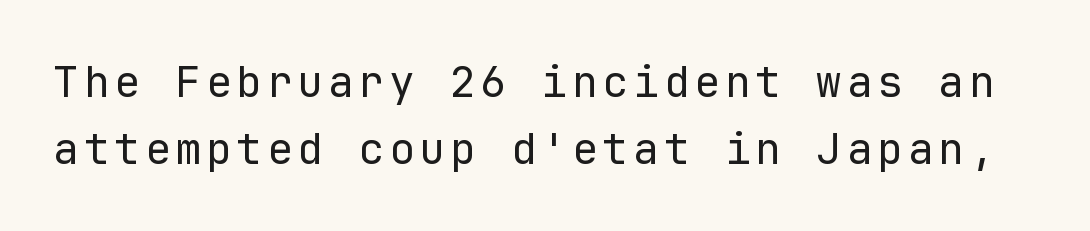
The image shows 43 px regular-weight sans-serif type, upright, monospaced; set normal line spacing (1.56x), not underlined; low stroke contrast and a medium x-height.
